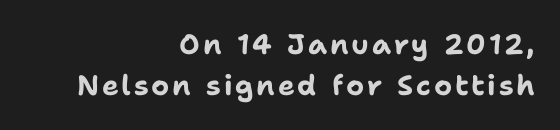
{"serif": "no", "italic": "no", "bold": "yes", "weight": "bold", "width": "normal", "stroke_contrast": "low", "x_height": "medium", "monospaced": "no", "underline": "no", "align": "right", "line_spacing": "normal", "line_spacing_ratio": 1.47, "glyph_px": 28}
